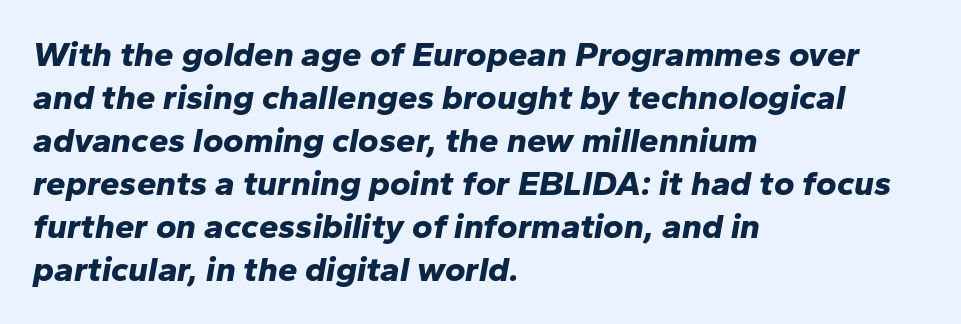
The image shows 35 px bold type, italic (leaning right); set left-aligned, line spacing 1.23x, normal letter spacing, not underlined; low stroke contrast and a medium x-height.
